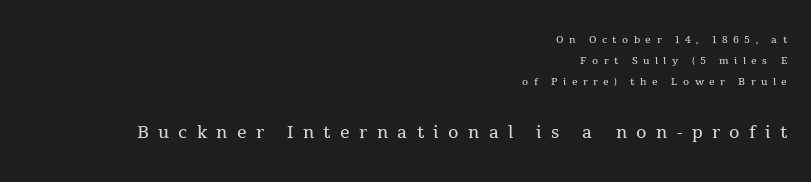
The image shows 24 px text type, upright; set right-aligned, normal line spacing (1.49x), unusually wide letter spacing (+0.39 em), not underlined; the second (bottom) block is 1.71x larger.
